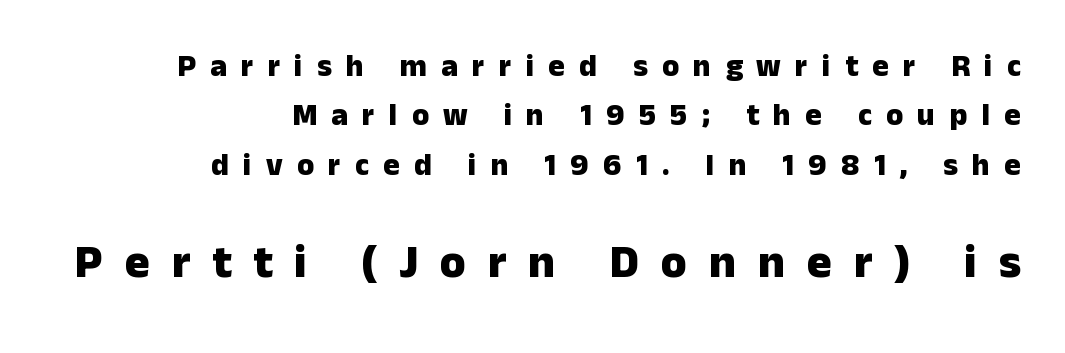
The image shows 47 px heavy sans-serif type, upright; set right-aligned, normal line spacing (1.59x), unusually wide letter spacing (+0.46 em), not underlined; the second (bottom) block is 1.52x larger; low stroke contrast and a medium x-height.
